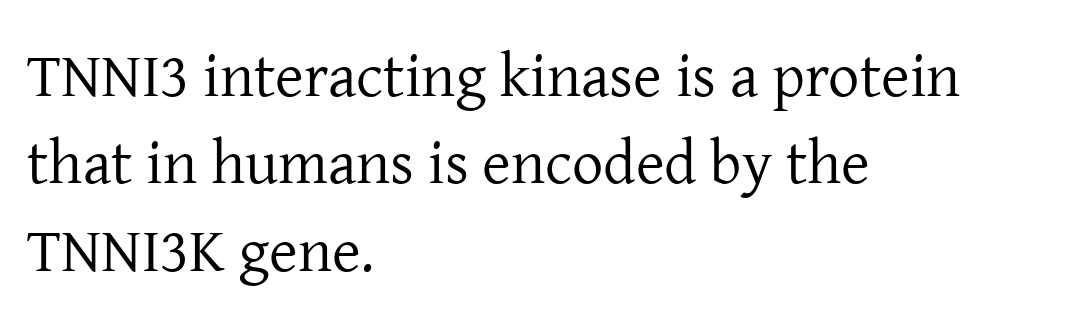
The image shows 62 px regular-weight serif type, upright; set left-aligned, normal line spacing (1.41x), normal letter spacing, not underlined; low stroke contrast and a medium x-height.
